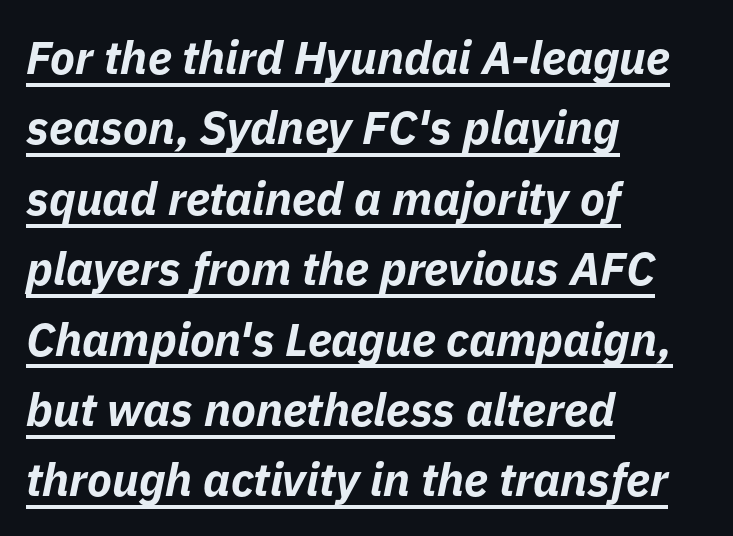
Q: Is the text bold? A: Yes.
Q: Is the text italic (slanted)? A: Yes, it leans right by about 11 degrees.
Q: Is the text underlined? A: Yes.
Q: How is the paragraph aligned? A: Left-aligned.
Q: Is the spacing between letters normal or unusually wide? A: Normal.
Q: Is the spacing between lines tight, normal or loose? A: Normal.
Q: Width (condensed, normal, or wide)? A: Normal.
Q: Stroke contrast? A: Low.
Q: x-height? A: Medium.
Q: Monospaced? A: No.
